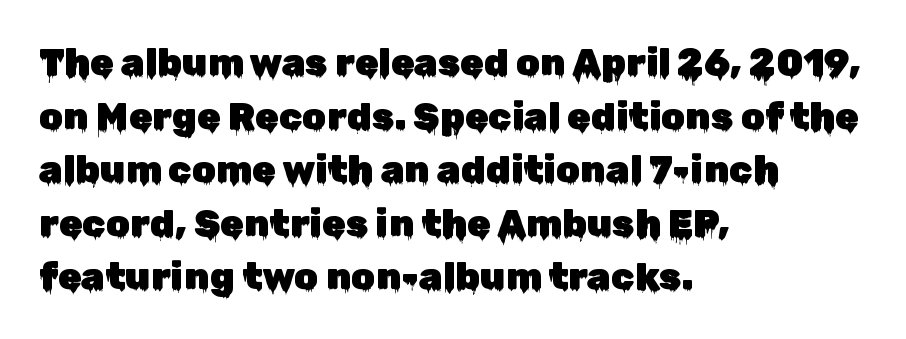
A typesetter would call this proportional, since set widths differ per character. No word sits above an underline. Evenly set lines give the paragraph a standard silhouette. In CSS terms this would be text-align: left. Does the type have serifs? No, each stem ends abruptly.
